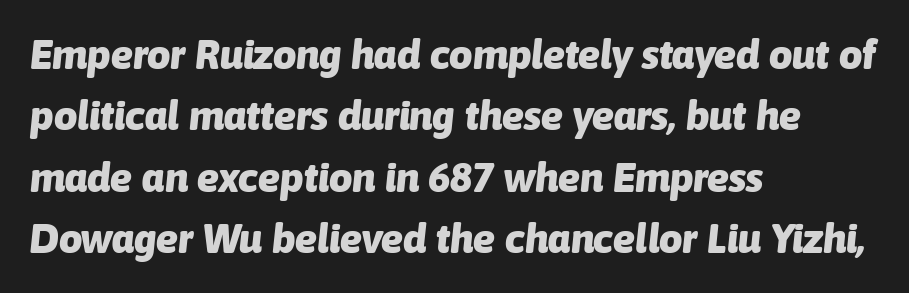
{"italic": "yes", "lean": "right", "slant_degrees": 6, "bold": "yes", "weight": "heavy", "width": "normal", "stroke_contrast": "low", "x_height": "medium", "monospaced": "no", "underline": "no", "align": "left", "line_spacing": "normal", "line_spacing_ratio": 1.5, "letter_spacing": "normal", "letter_spacing_em": 0.0, "glyph_px": 41}
